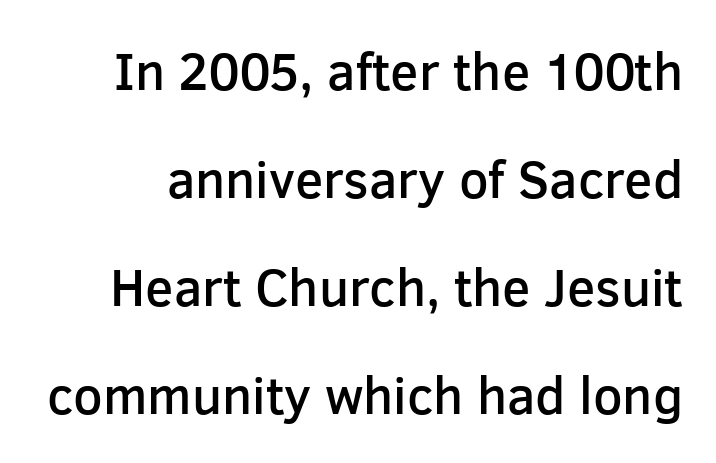
Q: Is the text bold? A: Semi-bold.
Q: Is the text italic (slanted)? A: No, it is upright.
Q: Is the typeface a serif or a sans-serif typeface? A: Sans-serif.
Q: Is the text underlined? A: No.
Q: Is the spacing between letters normal or unusually wide? A: Normal.
Q: Is the spacing between lines tight, normal or loose? A: Loose.
Q: Width (condensed, normal, or wide)? A: Normal.
Q: Stroke contrast? A: Low.
Q: x-height? A: Medium.
Q: Monospaced? A: No.
